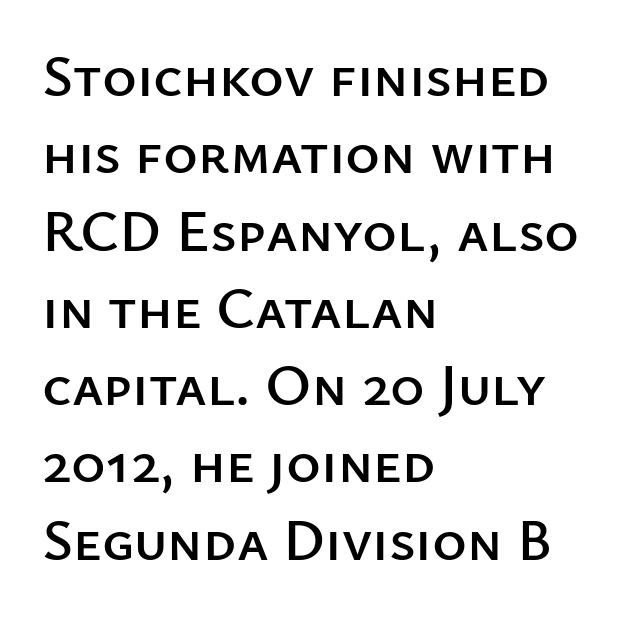
The image shows 59 px sans-serif type, upright; set left-aligned, normal line spacing (1.31x), normal letter spacing, not underlined; low stroke contrast and a medium x-height.
